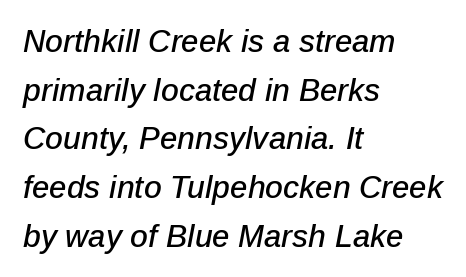
These lines stack with their left ends in a neat column. Descenders hang freely into open space. Spacing between characters is what you'd get straight out of the box. In terms of posture, this sample is oblique. In terms of leading, this rendering sits right in the middle. The face used here is proportionally spaced, like ordinary book or web type.
